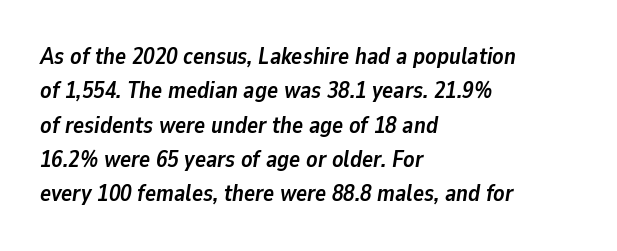
Q: Is the text bold? A: Yes.
Q: Is the text italic (slanted)? A: Yes, it leans right by about 9 degrees.
Q: Is the text underlined? A: No.
Q: How is the paragraph aligned? A: Left-aligned.
Q: Is the spacing between letters normal or unusually wide? A: Normal.
Q: Is the spacing between lines tight, normal or loose? A: Normal.
